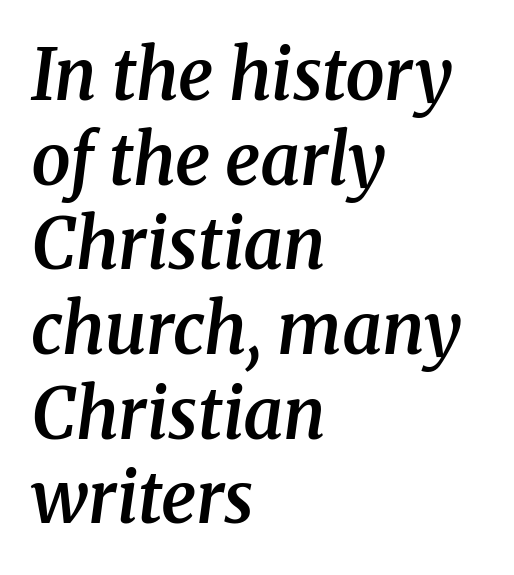
Q: Is the text bold? A: Semi-bold.
Q: Is the text italic (slanted)? A: Yes, it leans right by about 8 degrees.
Q: Is the typeface a serif or a sans-serif typeface? A: Serif.
Q: Is the text underlined? A: No.
Q: How is the paragraph aligned? A: Left-aligned.
Q: Is the spacing between letters normal or unusually wide? A: Normal.
Q: Width (condensed, normal, or wide)? A: Normal.
Q: Stroke contrast? A: Medium.
Q: x-height? A: Medium.
Q: Monospaced? A: No.
